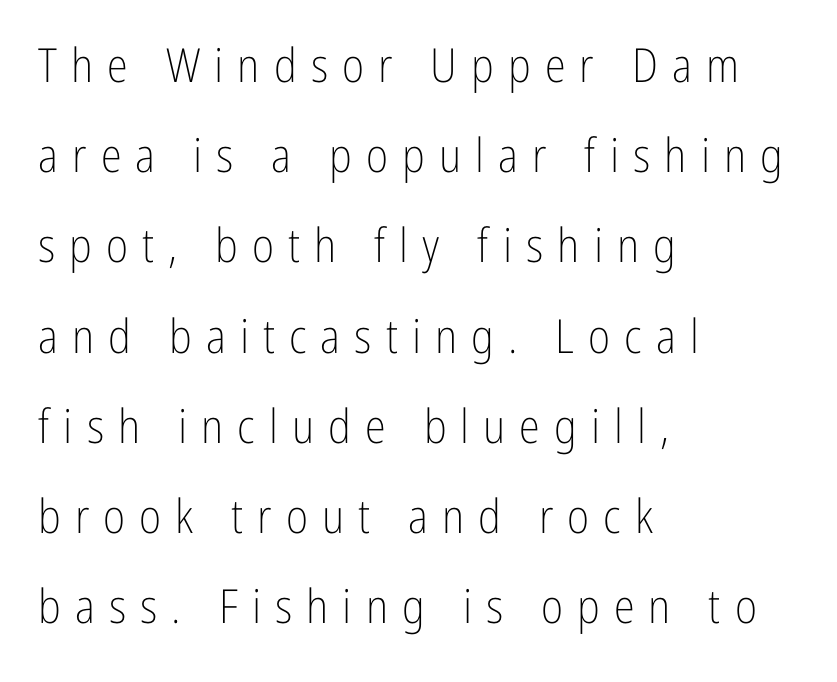
The image shows 47 px light, condensed sans-serif type, upright; set left-aligned, loose line spacing (1.92x), unusually wide letter spacing (+0.3 em), not underlined; low stroke contrast and a medium x-height.
